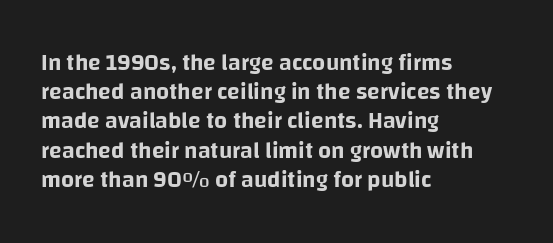
{"italic": "no", "underline": "no", "align": "left", "line_spacing": "normal", "line_spacing_ratio": 1.27, "letter_spacing": "normal", "letter_spacing_em": 0.0, "glyph_px": 23}
